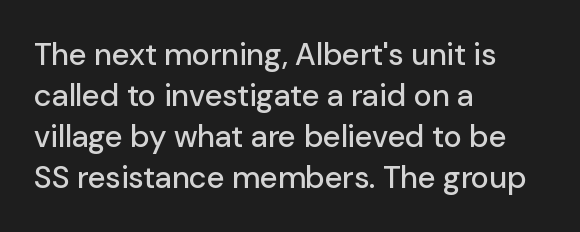
The image shows 31 px sans-serif type, upright; set left-aligned, normal line spacing (1.32x), normal letter spacing, not underlined; low stroke contrast and a medium x-height.
